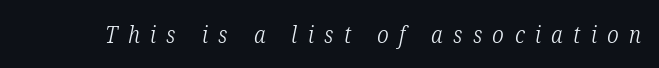
{"italic": "yes", "lean": "right", "slant_degrees": 12, "bold": "no", "underline": "no", "letter_spacing": "wide", "letter_spacing_em": 0.45, "glyph_px": 23}
